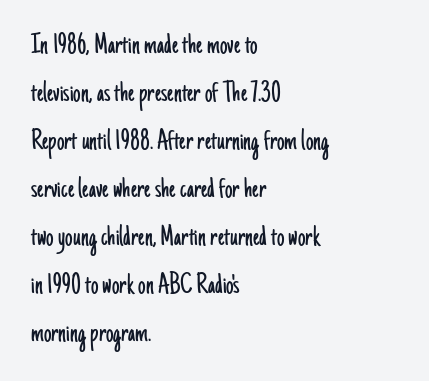
{"serif": "no", "italic": "no", "bold": "no", "weight": "light", "width": "condensed", "stroke_contrast": "low", "x_height": "small", "monospaced": "no", "underline": "no", "align": "left", "line_spacing": "normal", "line_spacing_ratio": 1.6, "letter_spacing": "normal", "letter_spacing_em": 0.0, "glyph_px": 30}
